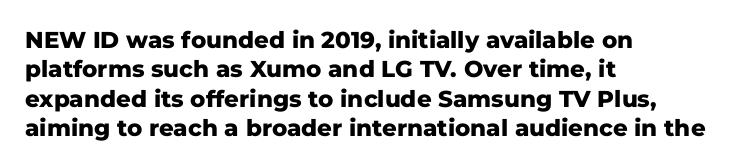
Q: Is the text bold? A: Yes.
Q: Is the text italic (slanted)? A: No, it is upright.
Q: Is the text underlined? A: No.
Q: How is the paragraph aligned? A: Left-aligned.
Q: Is the spacing between letters normal or unusually wide? A: Normal.
Q: Is the spacing between lines tight, normal or loose? A: Normal.
